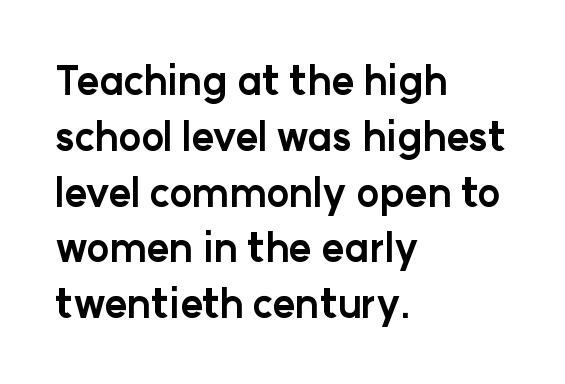
Upright lettering throughout. Reading down the block, your eye returns to a fixed left position each line. Compared with typical paragraphs, the rows here are spaced about the same. You could call the tracking neutral — neither tight nor loose. Has an underline been added? It has not.
